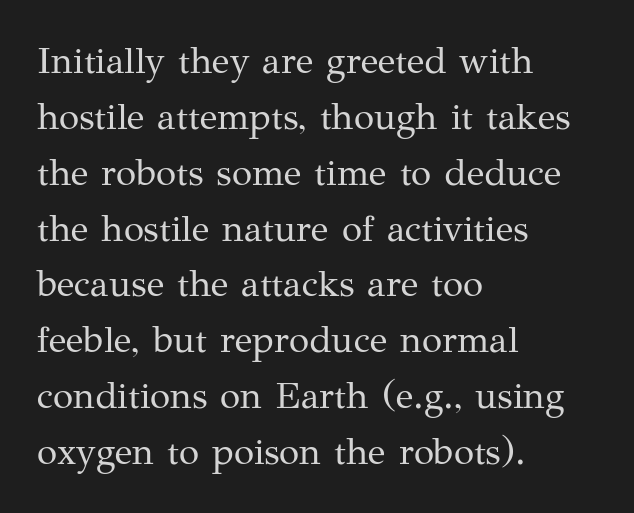
The image shows 37 px regular-weight serif type, upright; set left-aligned, normal line spacing (1.51x), normal letter spacing, not underlined; medium stroke contrast and a medium x-height.
